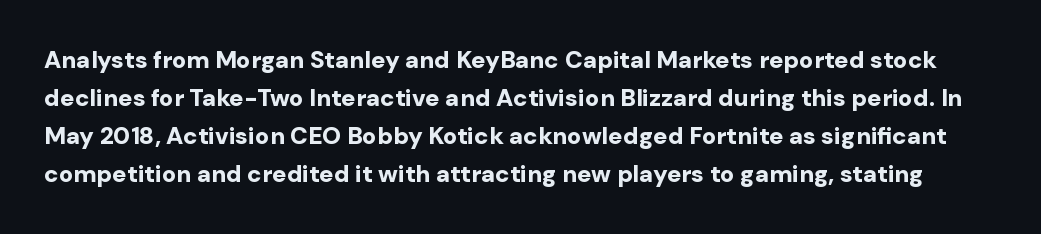
{"italic": "no", "bold": "yes", "underline": "no", "line_spacing": "normal", "line_spacing_ratio": 1.58, "letter_spacing": "normal", "letter_spacing_em": 0.0, "glyph_px": 24}
